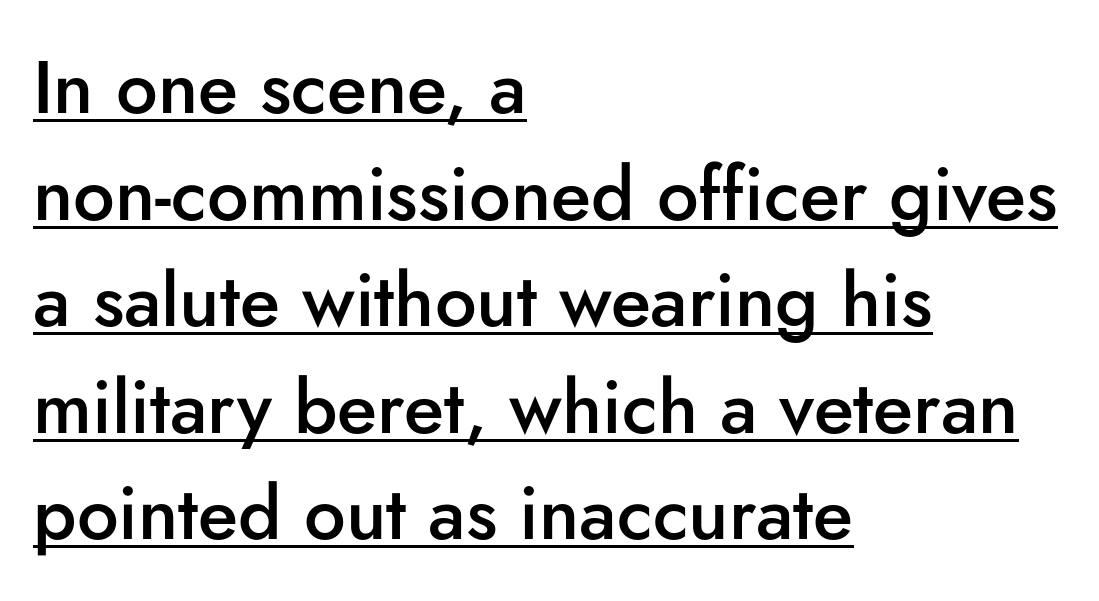
The image shows 74 px semibold sans-serif type, upright; set left-aligned, normal line spacing (1.44x), normal letter spacing, underlined; low stroke contrast and a small x-height.
